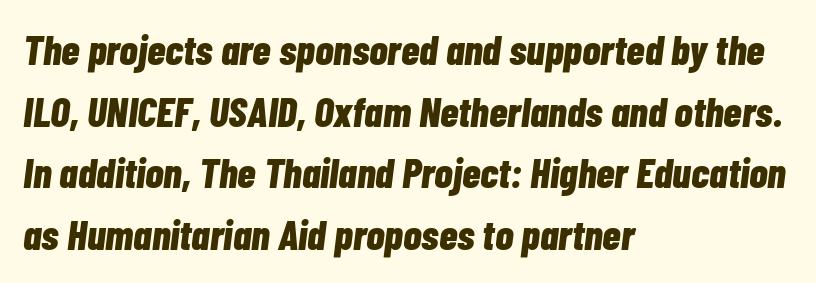
The image shows 42 px bold, condensed type, italic (leaning right); set left-aligned, normal line spacing (1.47x), normal letter spacing, not underlined; low stroke contrast and a medium x-height.
